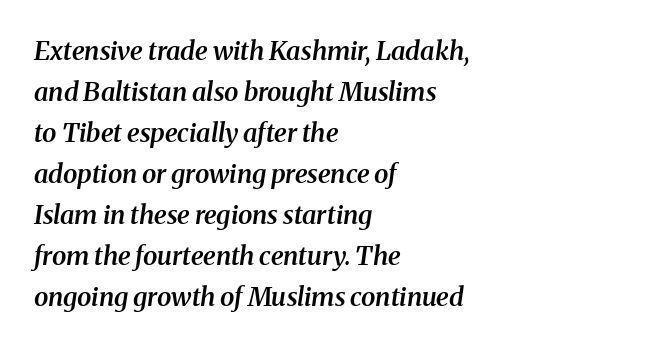
{"italic": "yes", "lean": "right", "slant_degrees": 8, "bold": "semi", "underline": "no", "align": "left", "line_spacing": "normal", "line_spacing_ratio": 1.58, "letter_spacing": "normal", "letter_spacing_em": 0.0, "glyph_px": 26}
